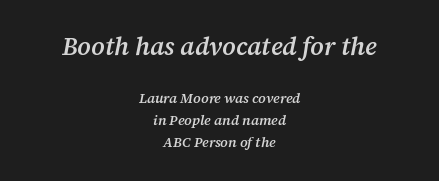
The lines in this sample share a center point and differ in where they start and stop. Vertically, the passage feels balanced, rows spaced as you'd expect. Its strokes are somewhat broadened, the hallmark of semibold type. An italicized treatment has been applied to the whole sample. The designer gave the opening block more size than the closing block. This rendering leaves character spacing at its baseline value.
